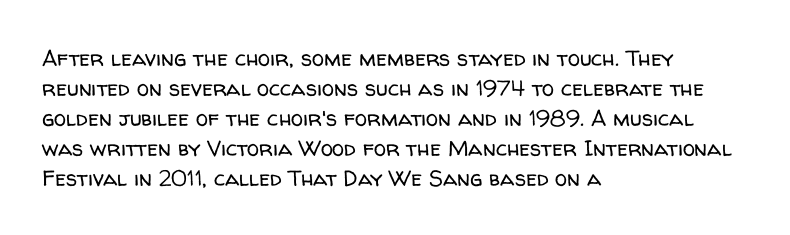
{"italic": "no", "bold": "no", "underline": "no", "align": "left", "line_spacing": "normal", "line_spacing_ratio": 1.36, "letter_spacing": "normal", "letter_spacing_em": 0.0, "glyph_px": 22}
